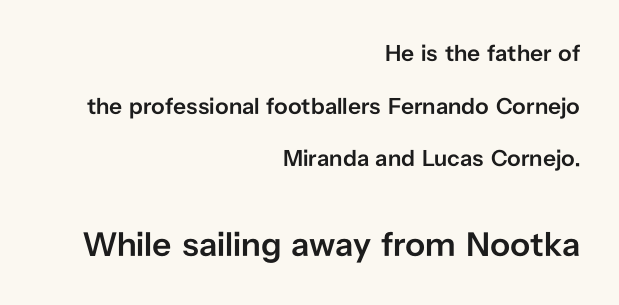
The image shows 34 px semibold sans-serif type, upright; set right-aligned, loose line spacing (2.29x), normal letter spacing, not underlined; the second (bottom) block is 1.48x larger; low stroke contrast and a medium x-height.
